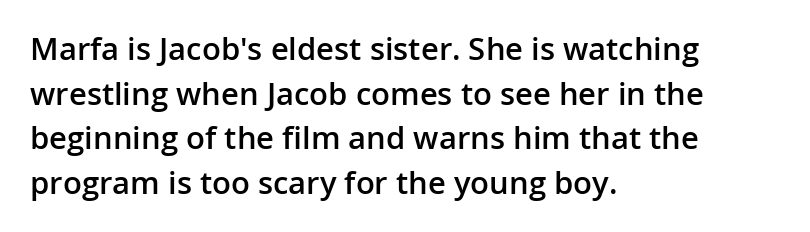
Q: Is the text bold? A: Semi-bold.
Q: Is the text italic (slanted)? A: No, it is upright.
Q: Is the typeface a serif or a sans-serif typeface? A: Sans-serif.
Q: Is the text underlined? A: No.
Q: How is the paragraph aligned? A: Left-aligned.
Q: Is the spacing between letters normal or unusually wide? A: Normal.
Q: Is the spacing between lines tight, normal or loose? A: Normal.
Q: Width (condensed, normal, or wide)? A: Normal.
Q: Stroke contrast? A: Low.
Q: x-height? A: Medium.
Q: Monospaced? A: No.
